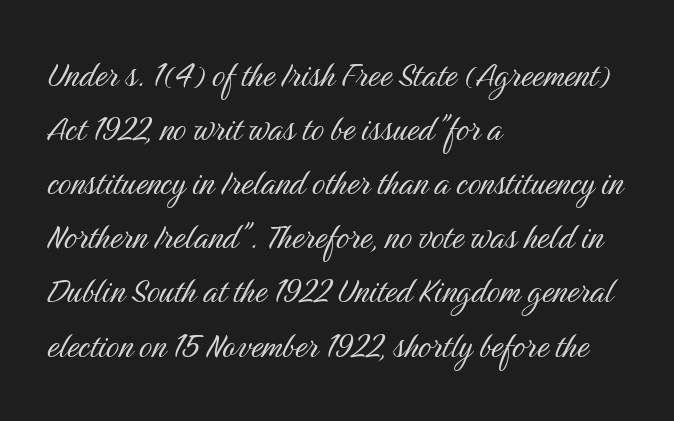
Q: Is the text bold? A: No.
Q: Is the text italic (slanted)? A: Yes.
Q: Is the typeface a serif or a sans-serif typeface? A: Sans-serif.
Q: Is the text underlined? A: No.
Q: How is the paragraph aligned? A: Left-aligned.
Q: Is the spacing between letters normal or unusually wide? A: Normal.
Q: Is the spacing between lines tight, normal or loose? A: Normal.
Q: Width (condensed, normal, or wide)? A: Condensed.
Q: Stroke contrast? A: Medium.
Q: x-height? A: Medium.
Q: Monospaced? A: No.
